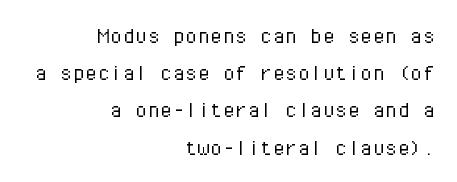
Q: Is the text bold? A: No.
Q: Is the text italic (slanted)? A: No, it is upright.
Q: Is the text underlined? A: No.
Q: How is the paragraph aligned? A: Right-aligned.
Q: Is the spacing between letters normal or unusually wide? A: Normal.
Q: Is the spacing between lines tight, normal or loose? A: Normal.
